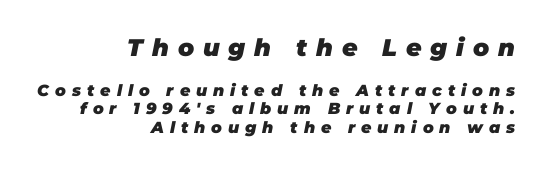
Its strokes are broad and dark, the hallmark of bold type. The axis of the letterforms is tilted away from vertical. Whoever set this made the first block the dominant, larger element. Words appear elongated and porous because spacing is wide. Layout note: lines flush right. The foot of each line stays bare and open.
